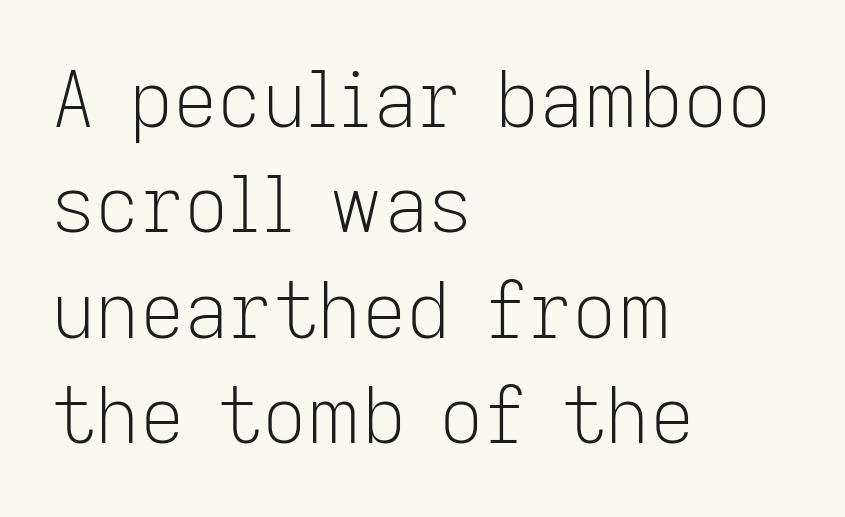
The image shows 77 px light sans-serif type, upright; set left-aligned, normal line spacing (1.37x), normal letter spacing, not underlined; low stroke contrast and a medium x-height.
